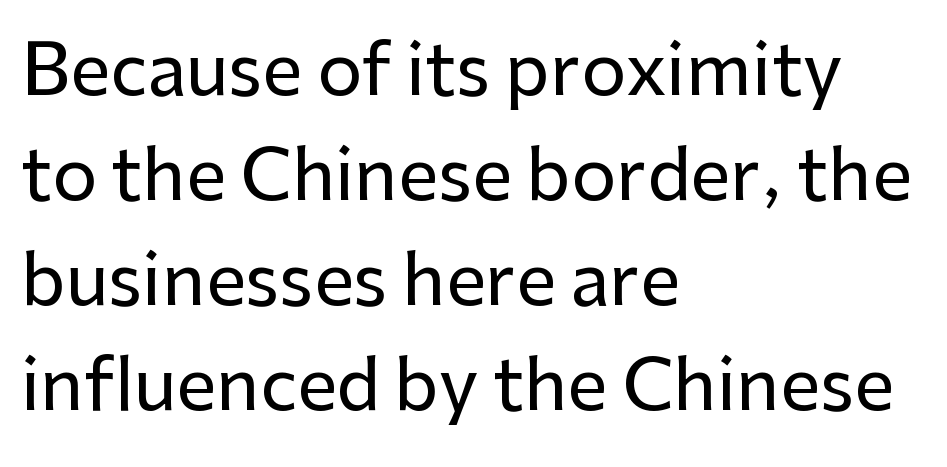
The image shows 71 px sans-serif type, upright; set left-aligned, normal line spacing (1.48x), normal letter spacing, not underlined; low stroke contrast and a medium x-height.
